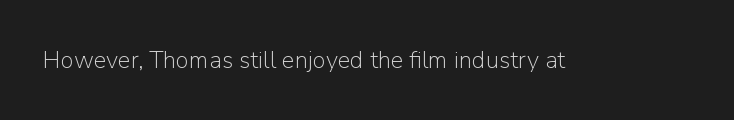
Only glyphs here, with clear space below each row. Notice how the stems are strictly vertical — no italics here. Between one letter and the next there's only the usual sliver of space. Is this a heavy cut? Hardly; it is regular or lighter.
